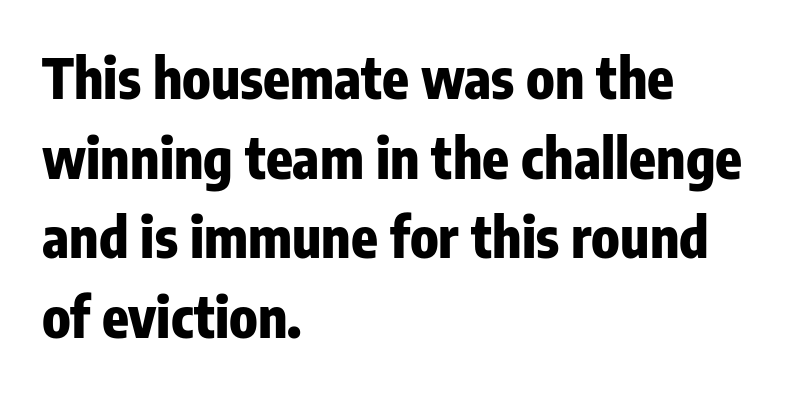
{"serif": "no", "italic": "no", "bold": "yes", "weight": "heavy", "width": "condensed", "stroke_contrast": "low", "x_height": "medium", "monospaced": "no", "underline": "no", "align": "left", "line_spacing": "normal", "line_spacing_ratio": 1.45, "letter_spacing": "normal", "letter_spacing_em": 0.0, "glyph_px": 55}
